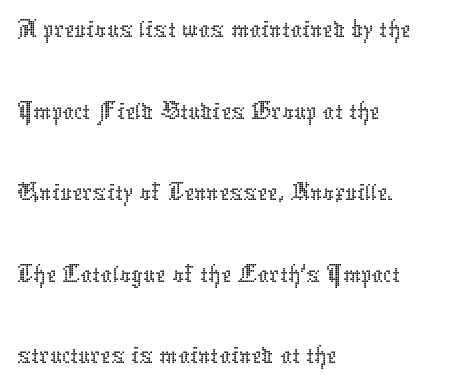
{"italic": "no", "bold": "no", "weight": "thin", "width": "normal", "stroke_contrast": "low", "x_height": "medium", "monospaced": "no", "underline": "no", "align": "left", "line_spacing": "normal", "line_spacing_ratio": 1.43, "letter_spacing": "normal", "letter_spacing_em": 0.0, "glyph_px": 57}
